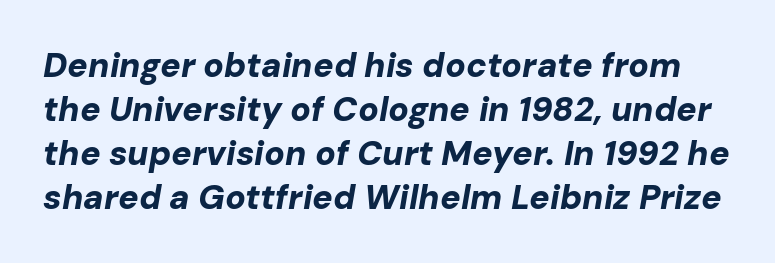
The line texture is even and compact thanks to regular tracking. Do the characters align in a grid? No, the font is proportional. The characters look thick and weighty, a clear bold. The space between consecutive lines is moderate. It's the slanting kind of type. The gap between lines stays unmarked.
